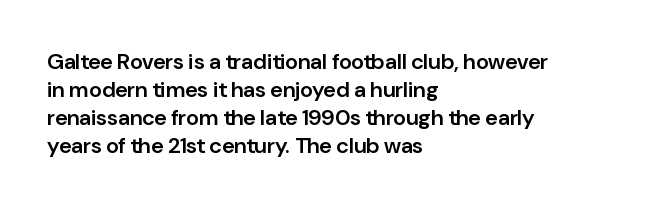
{"italic": "no", "bold": "semi", "underline": "no", "align": "left", "line_spacing": "normal", "line_spacing_ratio": 1.28, "letter_spacing": "normal", "letter_spacing_em": 0.0, "glyph_px": 22}
